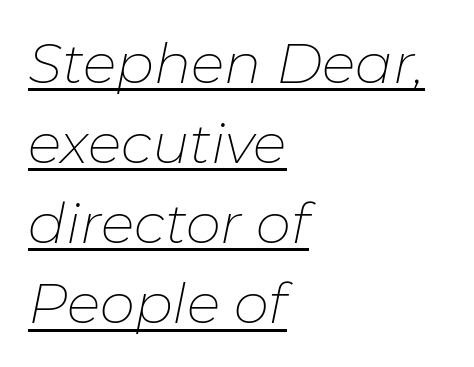
Check the space under the baseline: a stroke is drawn there. Interline gaps are of average width in this sample. If you drew a ruler down the left edge, every line would touch it. Caption: face not bold, strokes unweighted. The gaps between neighbouring characters are ordinary and unremarkable. The glyphs look as if they've been sheared to an angle.
